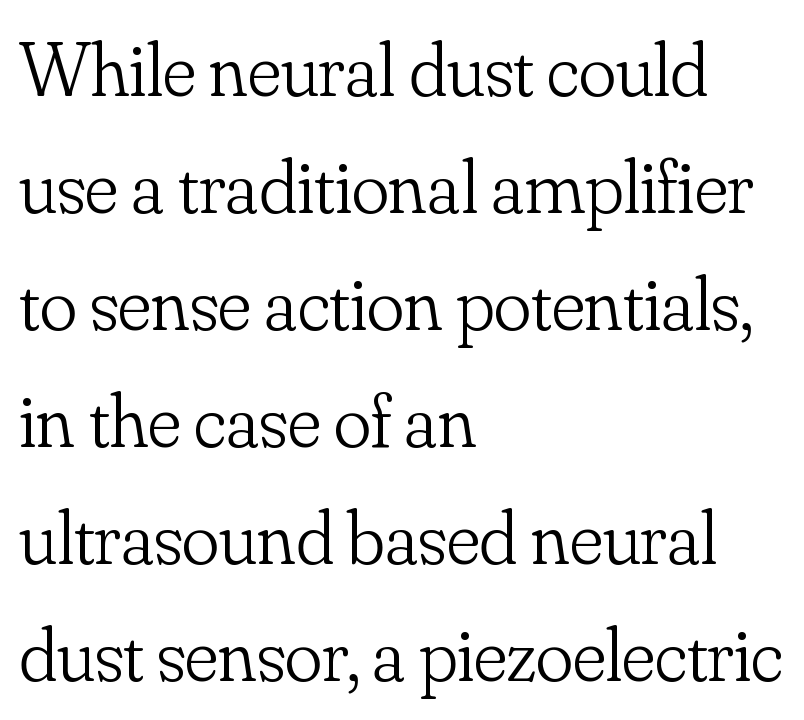
{"serif": "yes", "italic": "no", "bold": "no", "weight": "light", "width": "normal", "stroke_contrast": "low", "x_height": "small", "monospaced": "no", "underline": "no", "align": "left", "line_spacing": "normal", "line_spacing_ratio": 1.5, "letter_spacing": "normal", "letter_spacing_em": 0.0, "glyph_px": 78}
